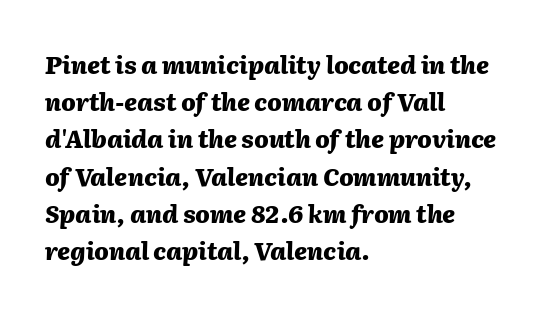
Rendered with sloped, italic letterforms. This is heavy type, rendered in bold. The space between consecutive lines is moderate. The letters sit at their default tracking, neither squeezed nor spread. The lines are quadded left. Letters rest on an invisible, unmarked baseline.
